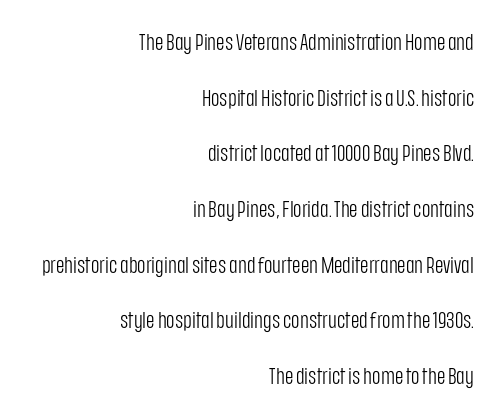
In terms of posture, this sample is upright. Horizontally, the lines are justified to the trailing edge only. Weight: not bold — regular or lighter. The type is set solid horizontally, with unmodified tracking.
